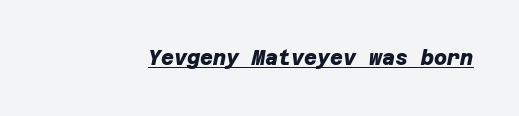
Q: Is the text bold? A: Yes.
Q: Is the text underlined? A: Yes.
Q: Is the spacing between letters normal or unusually wide? A: Normal.
